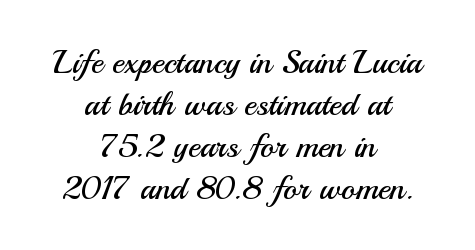
The image shows 33 px regular-weight sans-serif type; set centered, normal line spacing (1.27x), normal letter spacing, not underlined; medium stroke contrast and a small x-height.
